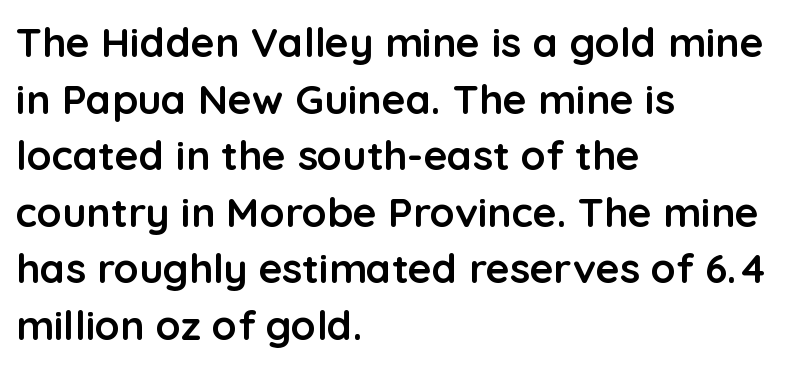
Q: Is the text bold? A: Yes.
Q: Is the text italic (slanted)? A: No, it is upright.
Q: Is the typeface a serif or a sans-serif typeface? A: Sans-serif.
Q: Is the text underlined? A: No.
Q: How is the paragraph aligned? A: Left-aligned.
Q: Is the spacing between letters normal or unusually wide? A: Normal.
Q: Is the spacing between lines tight, normal or loose? A: Normal.
Q: Width (condensed, normal, or wide)? A: Normal.
Q: Stroke contrast? A: Low.
Q: x-height? A: Medium.
Q: Monospaced? A: No.
